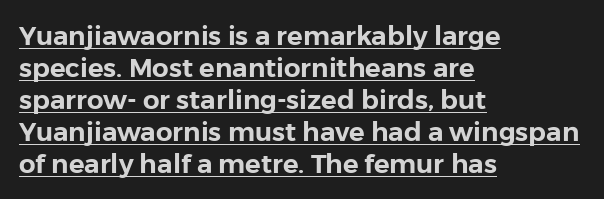
{"italic": "no", "underline": "yes", "align": "left", "line_spacing_ratio": 1.23, "letter_spacing": "normal", "letter_spacing_em": 0.0, "glyph_px": 26}
